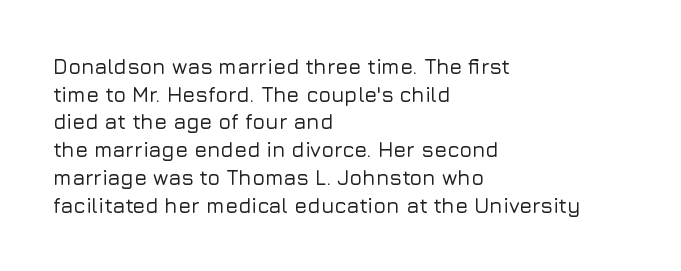
Q: Is the text italic (slanted)? A: No, it is upright.
Q: Is the text underlined? A: No.
Q: How is the paragraph aligned? A: Left-aligned.
Q: Is the spacing between letters normal or unusually wide? A: Normal.
Q: Is the spacing between lines tight, normal or loose? A: Normal.
